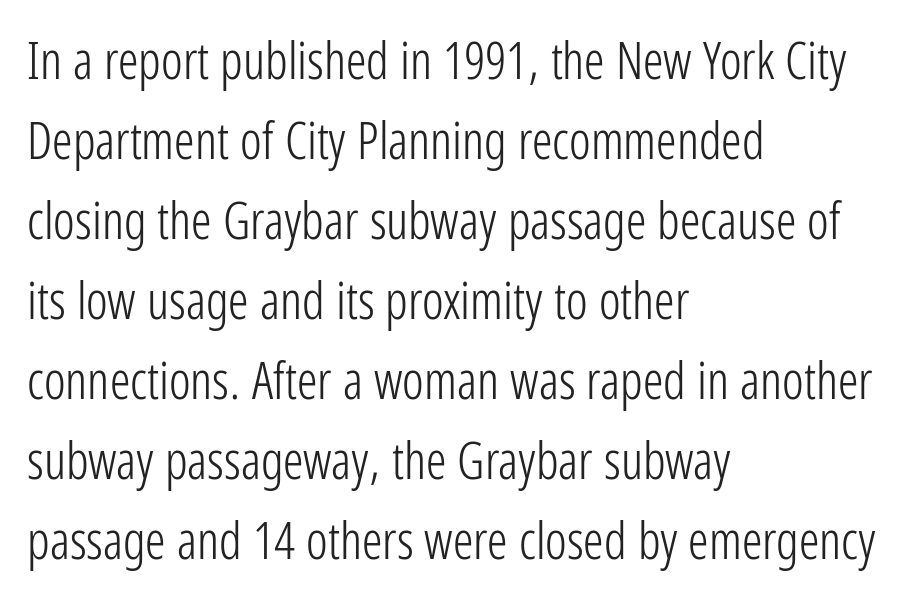
Q: Is the text bold? A: No.
Q: Is the text italic (slanted)? A: No, it is upright.
Q: Is the typeface a serif or a sans-serif typeface? A: Sans-serif.
Q: Is the text underlined? A: No.
Q: How is the paragraph aligned? A: Left-aligned.
Q: Is the spacing between letters normal or unusually wide? A: Normal.
Q: Is the spacing between lines tight, normal or loose? A: Normal.
Q: Width (condensed, normal, or wide)? A: Condensed.
Q: Stroke contrast? A: Low.
Q: x-height? A: Medium.
Q: Monospaced? A: No.
